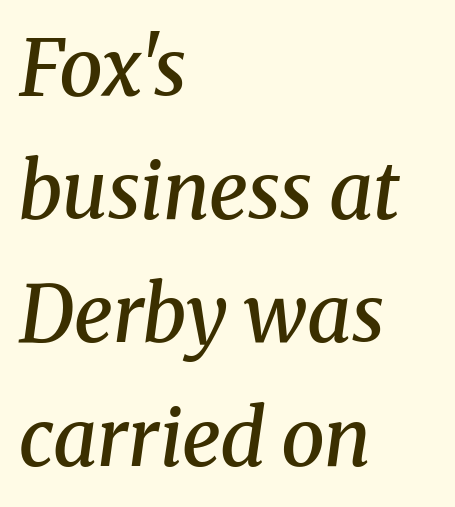
Q: Is the text bold? A: Semi-bold.
Q: Is the text italic (slanted)? A: Yes, it leans right by about 8 degrees.
Q: Is the typeface a serif or a sans-serif typeface? A: Serif.
Q: Is the text underlined? A: No.
Q: How is the paragraph aligned? A: Left-aligned.
Q: Is the spacing between letters normal or unusually wide? A: Normal.
Q: Is the spacing between lines tight, normal or loose? A: Normal.
Q: Width (condensed, normal, or wide)? A: Normal.
Q: Stroke contrast? A: Medium.
Q: x-height? A: Medium.
Q: Monospaced? A: No.
